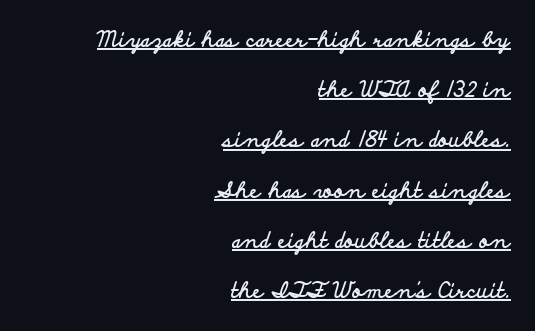
{"bold": "yes", "underline": "yes", "align": "right", "line_spacing": "loose", "line_spacing_ratio": 2.39, "letter_spacing": "normal", "letter_spacing_em": 0.0, "glyph_px": 21}
